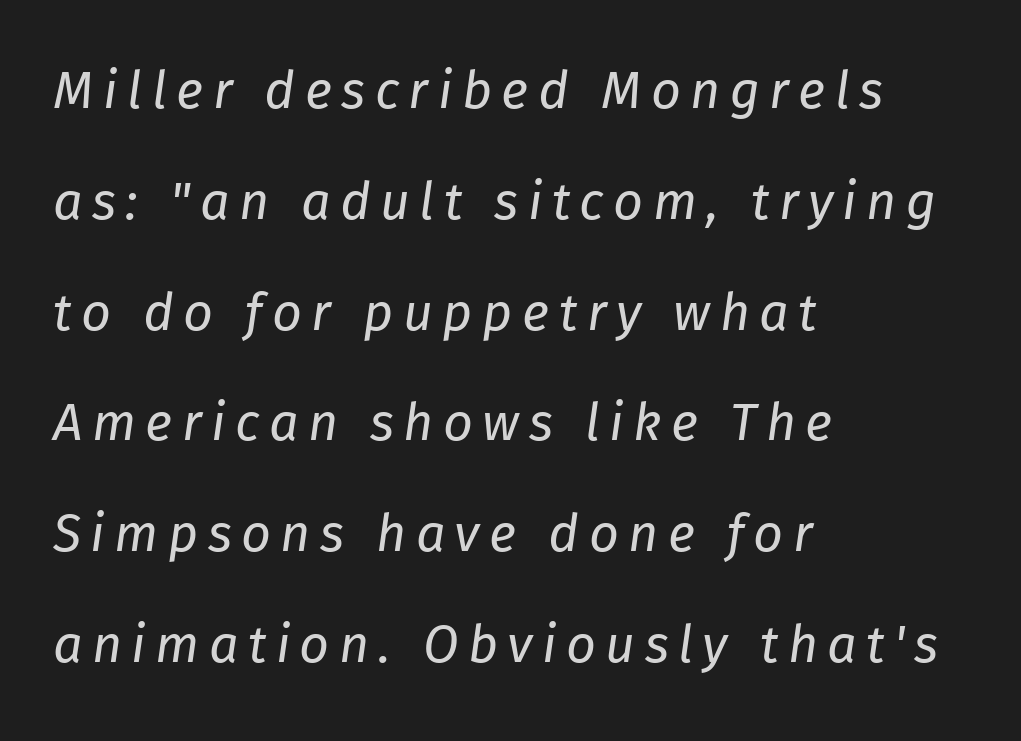
The image shows 52 px regular-weight type, italic (leaning right); set left-aligned, loose line spacing (2.13x), not underlined; low stroke contrast and a medium x-height.
